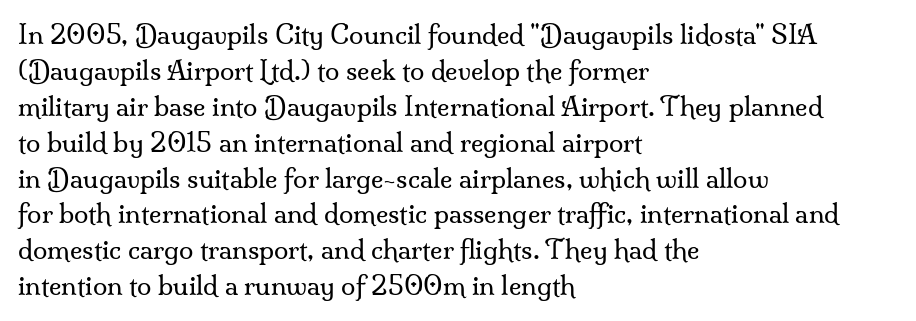
Q: Is the text bold? A: No.
Q: Is the text italic (slanted)? A: No, it is upright.
Q: Is the text underlined? A: No.
Q: How is the paragraph aligned? A: Left-aligned.
Q: Is the spacing between letters normal or unusually wide? A: Normal.
Q: Is the spacing between lines tight, normal or loose? A: Normal.
